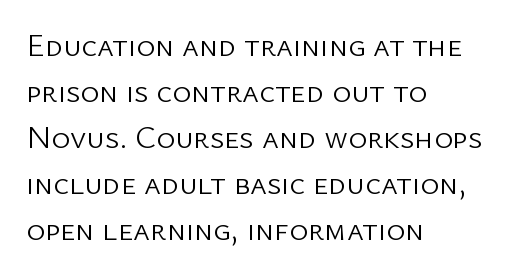
{"serif": "no", "italic": "no", "bold": "no", "weight": "light", "width": "normal", "stroke_contrast": "low", "x_height": "medium", "monospaced": "no", "underline": "no", "align": "left", "line_spacing": "normal", "line_spacing_ratio": 1.44, "letter_spacing": "normal", "letter_spacing_em": 0.0, "glyph_px": 32}
